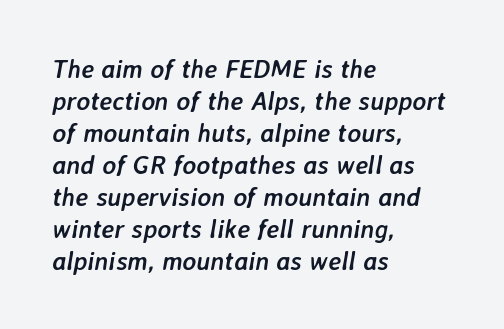
Q: Is the text bold? A: Yes.
Q: Is the text italic (slanted)? A: Yes, it leans right by about 7 degrees.
Q: Is the text underlined? A: No.
Q: How is the paragraph aligned? A: Left-aligned.
Q: Is the spacing between letters normal or unusually wide? A: Normal.
